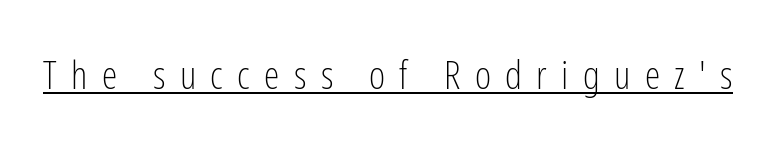
The passage shown is typed in a proportional face where columns would drift. Posture: upright roman. Quick note: underline on. A typesetter would label this face a sans.
